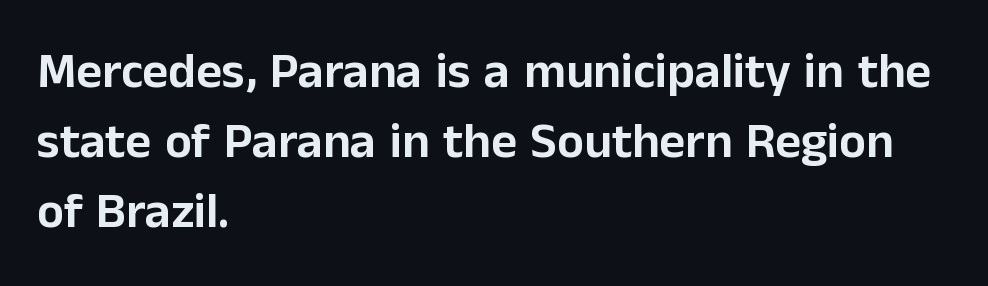
Q: Is the text italic (slanted)? A: No, it is upright.
Q: Is the typeface a serif or a sans-serif typeface? A: Sans-serif.
Q: Is the text underlined? A: No.
Q: How is the paragraph aligned? A: Left-aligned.
Q: Is the spacing between letters normal or unusually wide? A: Normal.
Q: Is the spacing between lines tight, normal or loose? A: Normal.
Q: Width (condensed, normal, or wide)? A: Normal.
Q: Stroke contrast? A: Low.
Q: x-height? A: Medium.
Q: Monospaced? A: No.
